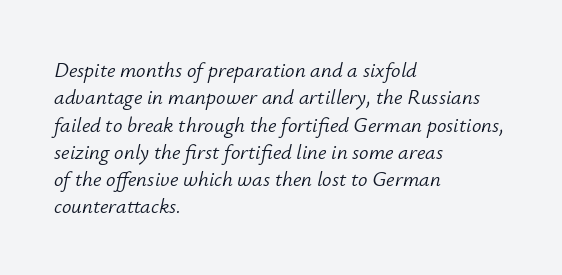
{"italic": "yes", "lean": "right", "slant_degrees": 12, "bold": "no", "underline": "no", "align": "left", "line_spacing": "normal", "line_spacing_ratio": 1.3, "letter_spacing": "normal", "letter_spacing_em": 0.0, "glyph_px": 21}
